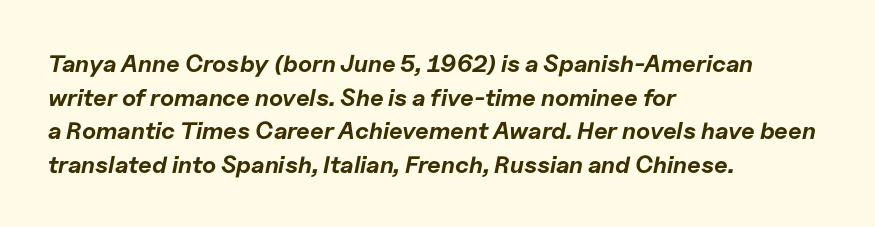
The image shows 24 px bold type, italic (leaning right); set left-aligned, normal line spacing (1.4x), normal letter spacing, not underlined.
